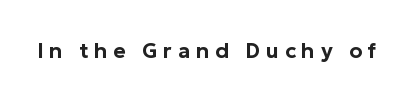
{"italic": "no", "underline": "no", "letter_spacing": "wide", "letter_spacing_em": 0.27, "glyph_px": 21}
